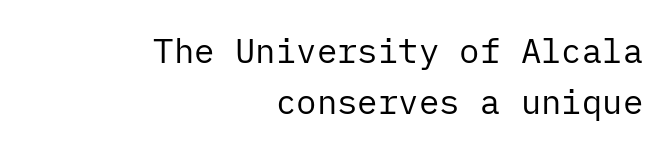
Q: Is the text bold? A: No.
Q: Is the text italic (slanted)? A: No, it is upright.
Q: Is the typeface a serif or a sans-serif typeface? A: Sans-serif.
Q: Is the text underlined? A: No.
Q: How is the paragraph aligned? A: Right-aligned.
Q: Is the spacing between letters normal or unusually wide? A: Normal.
Q: Is the spacing between lines tight, normal or loose? A: Normal.
Q: Width (condensed, normal, or wide)? A: Normal.
Q: Stroke contrast? A: Low.
Q: x-height? A: Medium.
